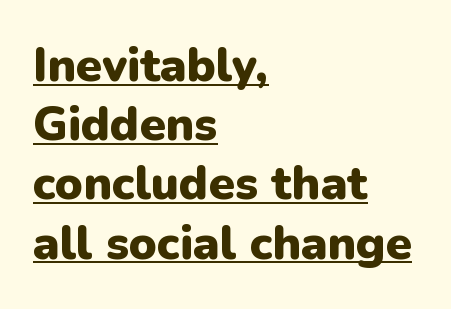
The letters carry no serifs — their stems end cleanly without finishing strokes. Stroke thickness is high; the sample reads as a true bold. Character widths vary here, with narrow letters taking less room than wide ones. Line spacing here is normal. Nothing unusual about the tracking: characters are spaced as the font intends. Tall strokes in this sample are plumb rather than angled.
